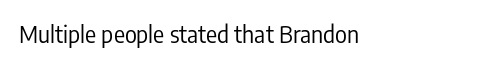
{"italic": "no", "bold": "no", "underline": "no", "letter_spacing": "normal", "letter_spacing_em": 0.0, "glyph_px": 23}
